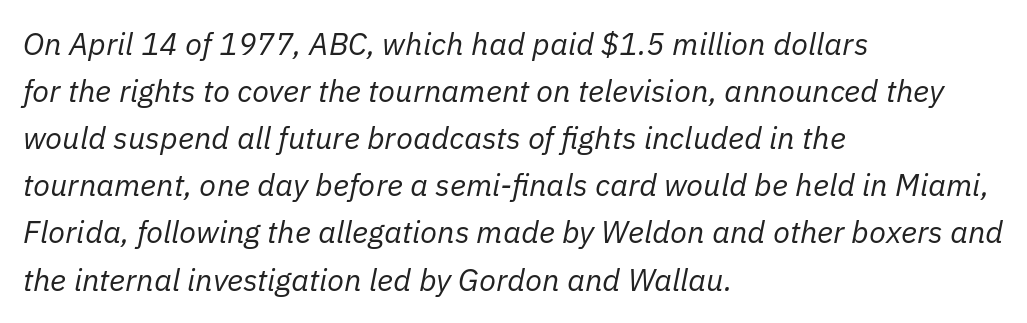
{"italic": "yes", "lean": "right", "slant_degrees": 11, "bold": "no", "weight": "regular", "width": "normal", "stroke_contrast": "low", "x_height": "medium", "monospaced": "no", "underline": "no", "align": "left", "line_spacing": "normal", "line_spacing_ratio": 1.52, "letter_spacing": "normal", "letter_spacing_em": 0.0, "glyph_px": 31}
